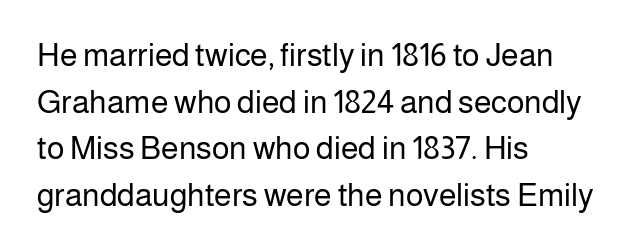
The image shows 32 px regular-weight sans-serif type, upright; set left-aligned, normal line spacing (1.46x), normal letter spacing, not underlined; low stroke contrast and a medium x-height.
